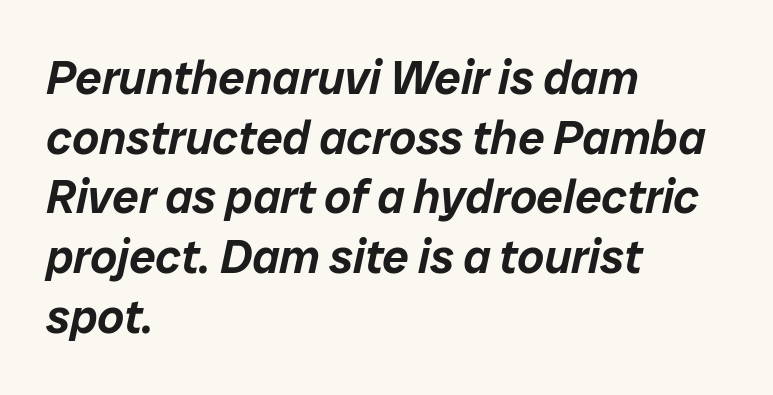
Q: Is the text italic (slanted)? A: Yes, it leans right by about 12 degrees.
Q: Is the text underlined? A: No.
Q: How is the paragraph aligned? A: Left-aligned.
Q: Is the spacing between letters normal or unusually wide? A: Normal.
Q: Is the spacing between lines tight, normal or loose? A: Normal.
Q: Width (condensed, normal, or wide)? A: Normal.
Q: Stroke contrast? A: Low.
Q: x-height? A: Medium.
Q: Monospaced? A: No.
